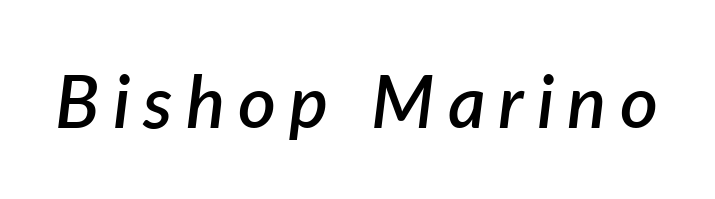
The image shows 73 px semibold type, italic (leaning right); set not underlined; low stroke contrast and a medium x-height.
